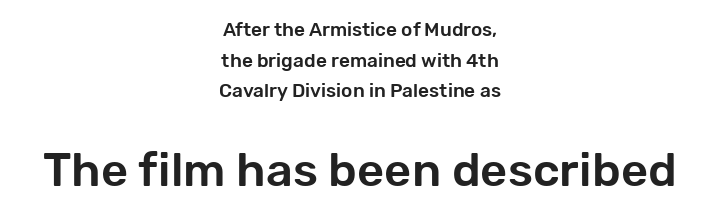
The image shows 47 px sans-serif type, upright; set centered, normal line spacing (1.61x), normal letter spacing, not underlined; the second (bottom) block is 2.47x larger; low stroke contrast and a medium x-height.
